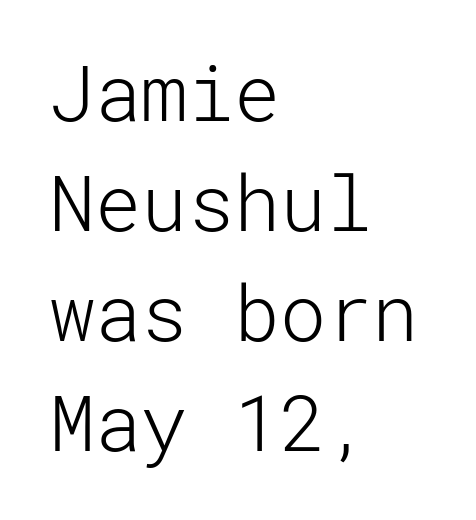
Q: Is the text bold? A: No.
Q: Is the text italic (slanted)? A: No, it is upright.
Q: Is the typeface a serif or a sans-serif typeface? A: Sans-serif.
Q: Is the text underlined? A: No.
Q: How is the paragraph aligned? A: Left-aligned.
Q: Is the spacing between letters normal or unusually wide? A: Normal.
Q: Is the spacing between lines tight, normal or loose? A: Normal.
Q: Width (condensed, normal, or wide)? A: Normal.
Q: Stroke contrast? A: Low.
Q: x-height? A: Medium.
